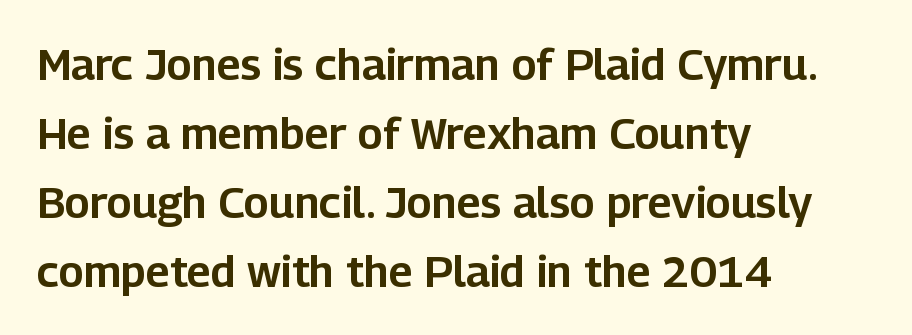
The image shows 44 px sans-serif type, upright; set left-aligned, normal line spacing (1.57x), normal letter spacing, not underlined; low stroke contrast and a medium x-height.
